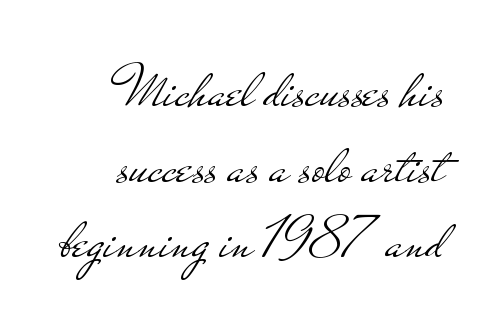
Looks like regular typesetting: each glyph gets only the width it needs. Look at the tracking — it's just the regular setting, nothing added. Weight: regular or lighter. Descenders are the only things crossing below the line.
